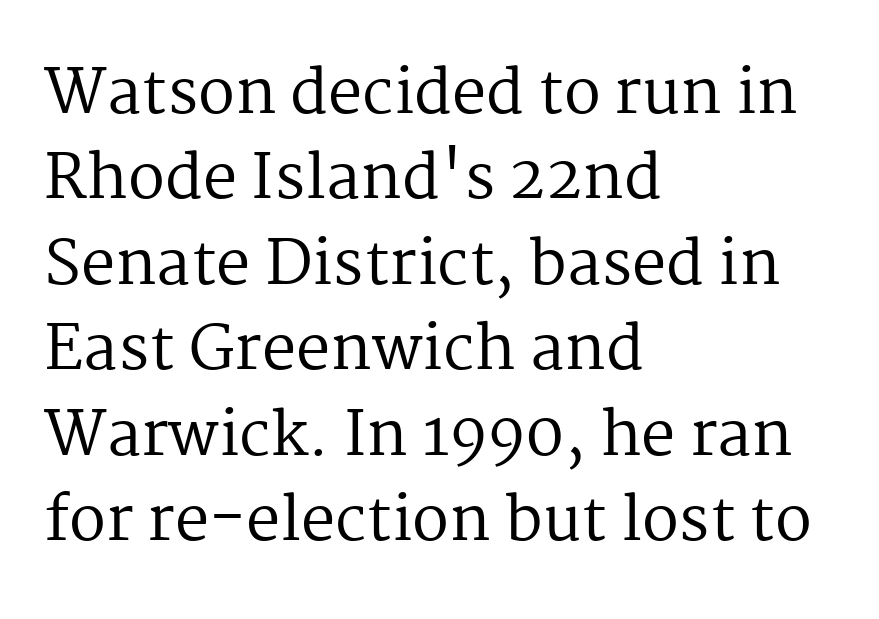
The image shows 61 px regular-weight serif type, upright; set left-aligned, normal line spacing (1.4x), normal letter spacing, not underlined; medium stroke contrast and a medium x-height.
